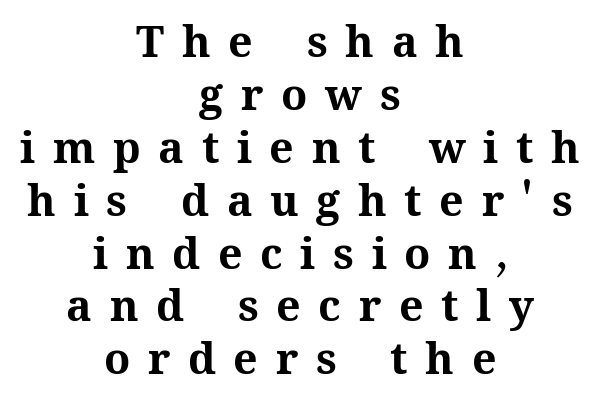
The image shows 43 px bold type, upright; set centered, line spacing 1.23x, unusually wide letter spacing (+0.41 em), not underlined; medium stroke contrast and a medium x-height.
